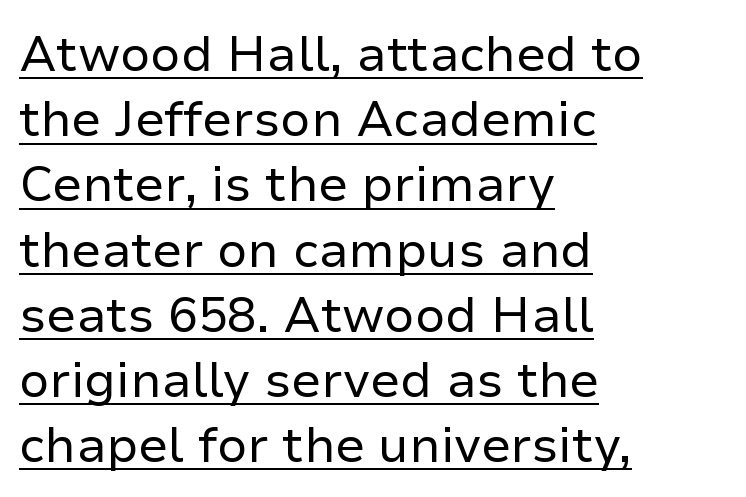
{"serif": "no", "italic": "no", "bold": "no", "weight": "regular", "width": "normal", "stroke_contrast": "low", "x_height": "medium", "monospaced": "no", "underline": "yes", "align": "left", "line_spacing": "normal", "line_spacing_ratio": 1.33, "letter_spacing": "normal", "letter_spacing_em": 0.0, "glyph_px": 49}
